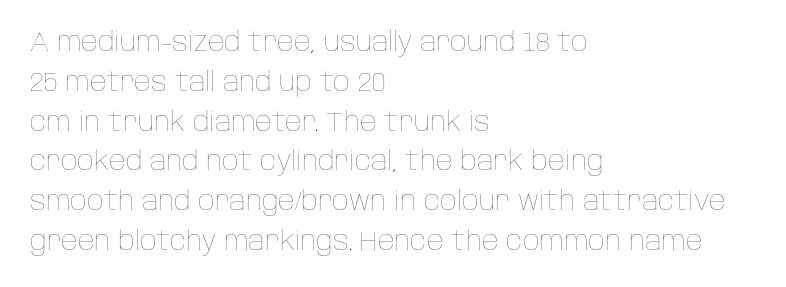
{"italic": "no", "bold": "no", "underline": "no", "align": "left", "line_spacing": "normal", "line_spacing_ratio": 1.53, "letter_spacing": "normal", "letter_spacing_em": 0.0, "glyph_px": 26}
